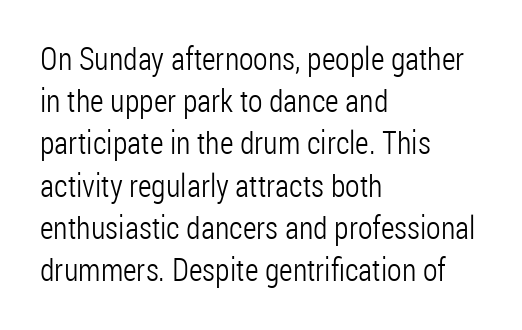
The image shows 32 px light, condensed sans-serif type, upright; set left-aligned, normal line spacing (1.32x), normal letter spacing, not underlined; low stroke contrast and a medium x-height.
